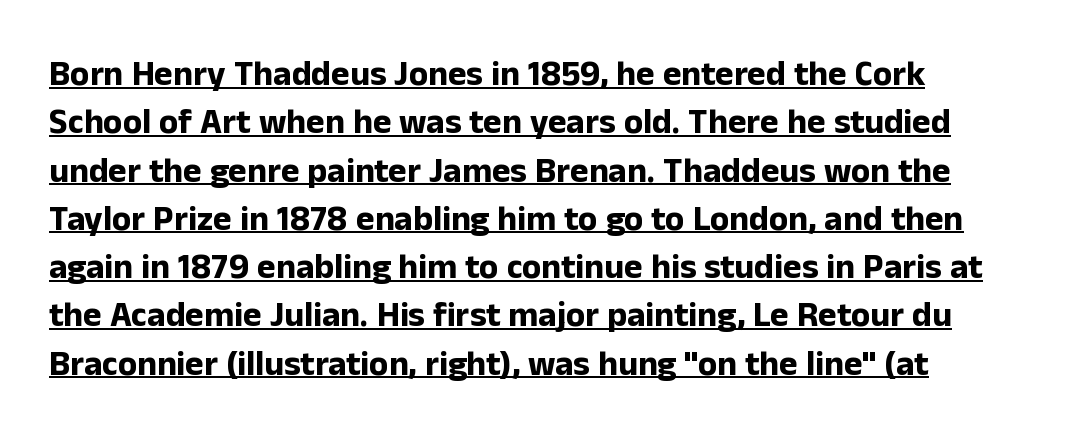
Q: Is the text bold? A: Yes.
Q: Is the text italic (slanted)? A: No, it is upright.
Q: Is the typeface a serif or a sans-serif typeface? A: Sans-serif.
Q: Is the text underlined? A: Yes.
Q: Is the spacing between letters normal or unusually wide? A: Normal.
Q: Is the spacing between lines tight, normal or loose? A: Normal.
Q: Width (condensed, normal, or wide)? A: Normal.
Q: Stroke contrast? A: Low.
Q: x-height? A: Medium.
Q: Monospaced? A: No.
